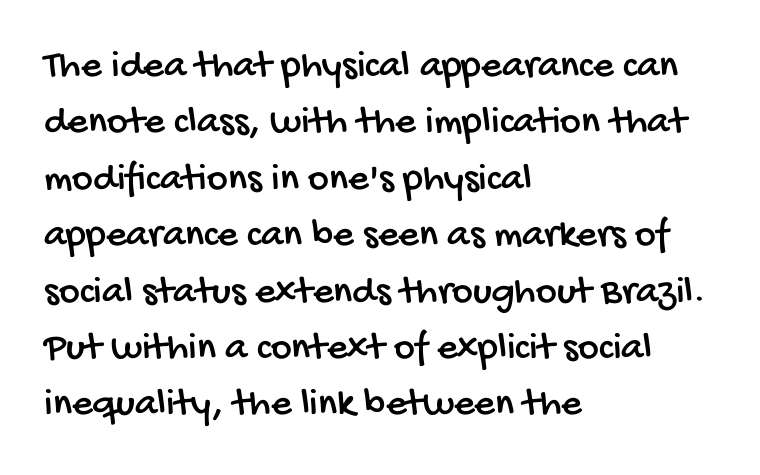
{"serif": "no", "width": "condensed", "stroke_contrast": "low", "x_height": "large", "monospaced": "no", "underline": "no", "align": "left", "line_spacing": "normal", "line_spacing_ratio": 1.41, "letter_spacing": "normal", "letter_spacing_em": 0.0, "glyph_px": 40}
